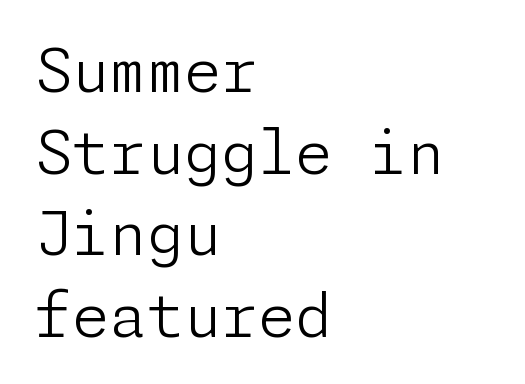
The image shows 60 px light sans-serif type, upright; set left-aligned, normal line spacing (1.36x), normal letter spacing, not underlined; low stroke contrast and a medium x-height.
